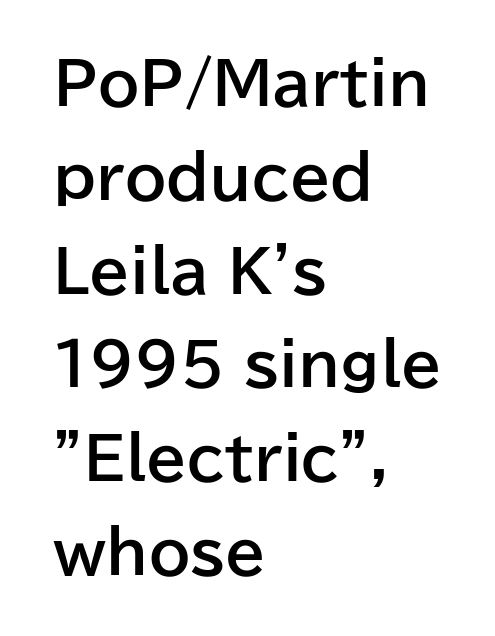
{"serif": "no", "italic": "no", "bold": "yes", "weight": "bold", "width": "normal", "stroke_contrast": "low", "x_height": "medium", "monospaced": "no", "underline": "no", "align": "left", "line_spacing": "normal", "line_spacing_ratio": 1.59, "letter_spacing": "normal", "letter_spacing_em": 0.0, "glyph_px": 59}
